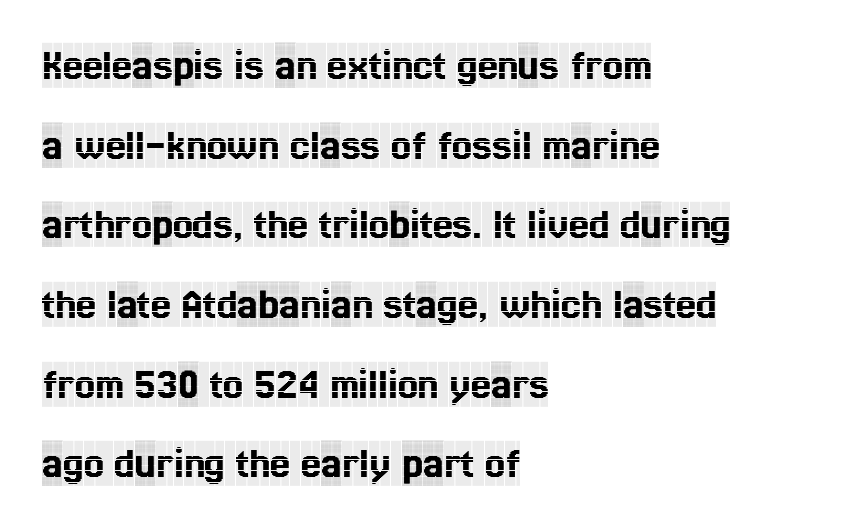
{"serif": "yes", "italic": "no", "width": "condensed", "x_height": "large", "monospaced": "no", "underline": "no", "align": "left", "line_spacing_ratio": 1.77, "letter_spacing": "normal", "letter_spacing_em": 0.0, "glyph_px": 45}
